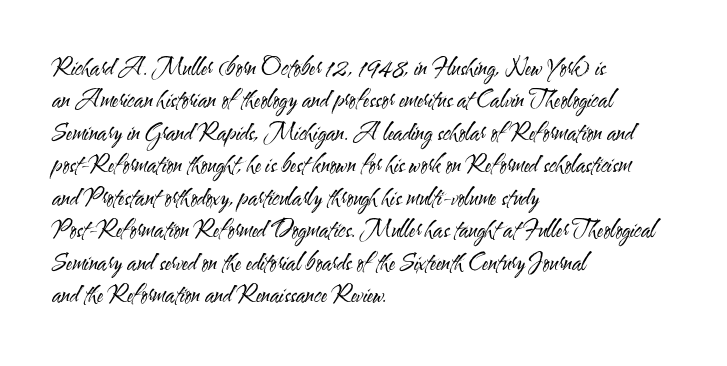
The tracking reads as untouched default to a designer's eye. Layout note: lines flush left. Students, observe: this is what conventionally led text looks like. Underline: absent.
